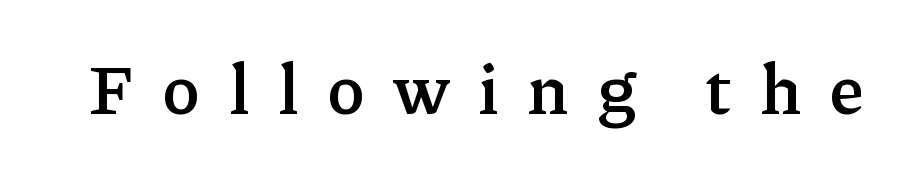
Q: Is the text bold? A: Semi-bold.
Q: Is the text italic (slanted)? A: No, it is upright.
Q: Is the typeface a serif or a sans-serif typeface? A: Serif.
Q: Is the text underlined? A: No.
Q: Is the spacing between letters normal or unusually wide? A: Unusually wide.
Q: Width (condensed, normal, or wide)? A: Normal.
Q: Stroke contrast? A: Low.
Q: x-height? A: Medium.
Q: Monospaced? A: No.
